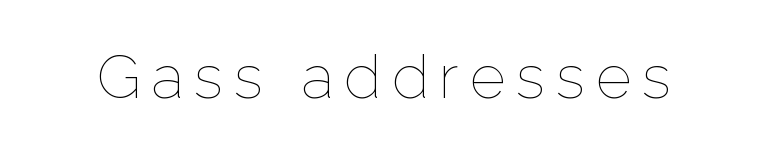
The image shows 61 px thin type, upright; set not underlined; low stroke contrast and a medium x-height.
